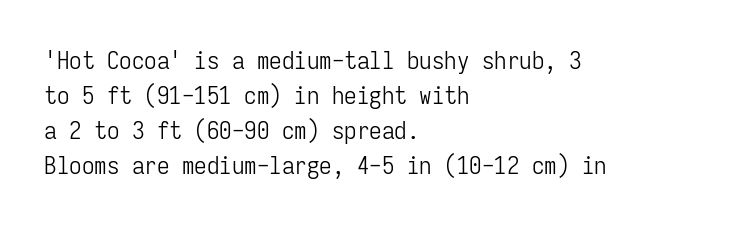
The image shows 25 px text type, upright; set left-aligned, normal line spacing (1.4x), normal letter spacing, not underlined.
